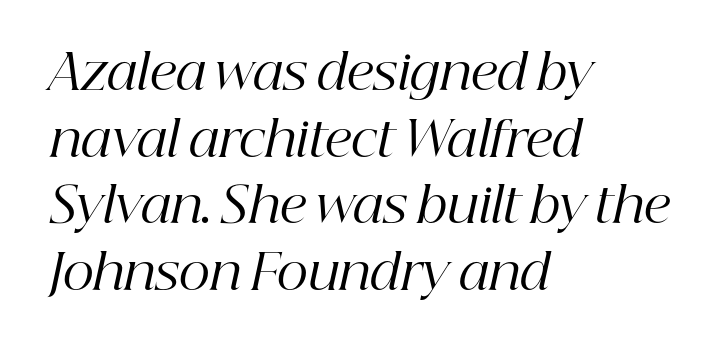
The image shows 49 px regular-weight serif type, italic (leaning right); set left-aligned, normal line spacing (1.36x), normal letter spacing, not underlined; high stroke contrast and a medium x-height.
